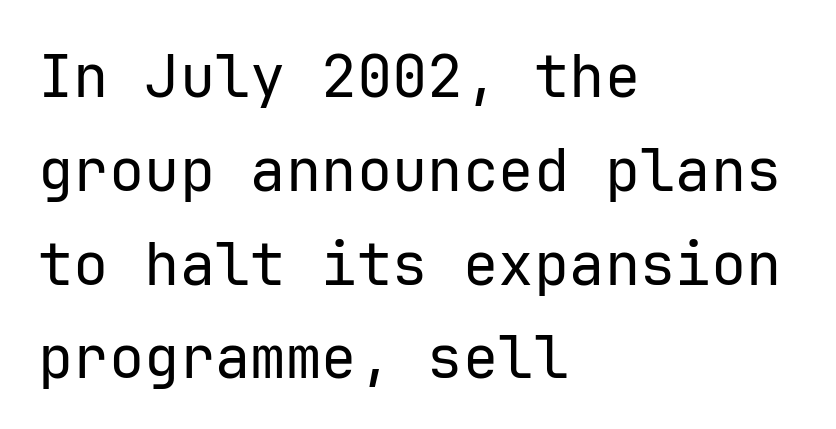
{"serif": "no", "italic": "no", "bold": "no", "weight": "regular", "width": "normal", "stroke_contrast": "low", "x_height": "medium", "monospaced": "yes", "underline": "no", "align": "left", "line_spacing": "normal", "line_spacing_ratio": 1.59, "letter_spacing": "normal", "letter_spacing_em": 0.0, "glyph_px": 59}
